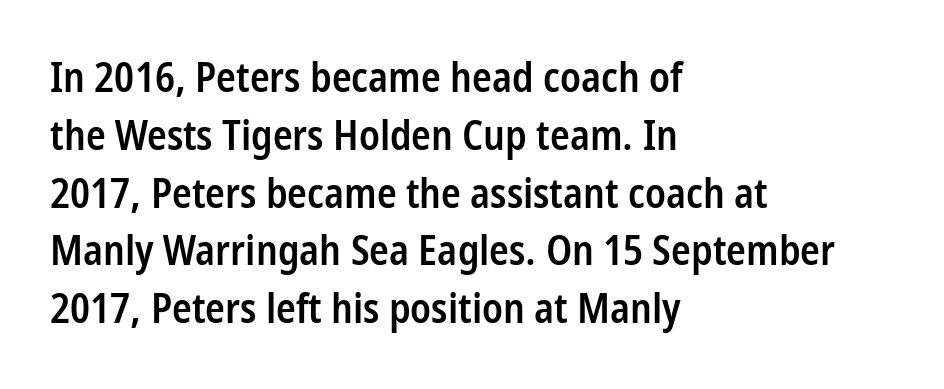
{"serif": "no", "italic": "no", "bold": "semi", "weight": "semibold", "width": "condensed", "stroke_contrast": "low", "x_height": "medium", "monospaced": "no", "underline": "no", "align": "left", "line_spacing": "normal", "line_spacing_ratio": 1.41, "letter_spacing": "normal", "letter_spacing_em": 0.0, "glyph_px": 41}
